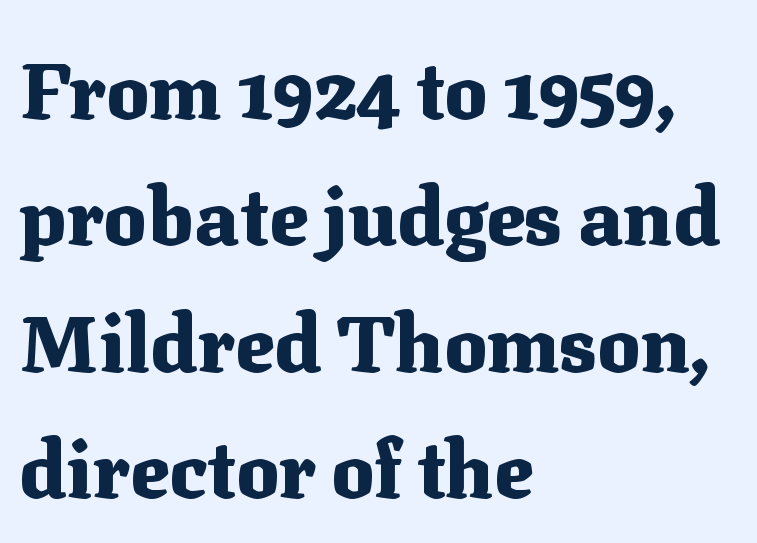
The image shows 80 px heavy serif type, upright; set left-aligned, normal line spacing (1.58x), normal letter spacing, not underlined; medium stroke contrast and a medium x-height.
